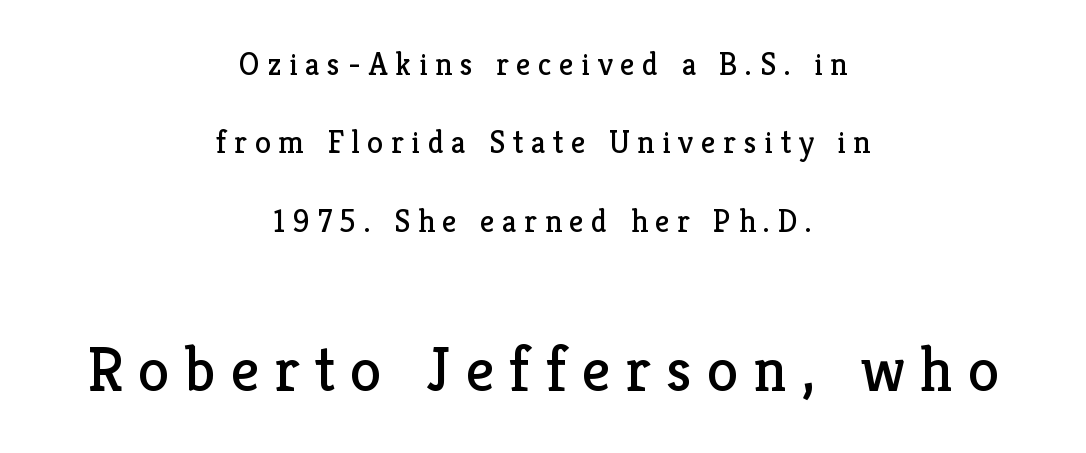
{"serif": "yes", "italic": "no", "bold": "no", "weight": "regular", "width": "normal", "stroke_contrast": "low", "x_height": "medium", "monospaced": "no", "underline": "no", "align": "center", "line_spacing": "loose", "line_spacing_ratio": 2.45, "letter_spacing": "wide", "letter_spacing_em": 0.24, "larger_block": "second", "size_ratio": 1.97, "glyph_px": 63}
